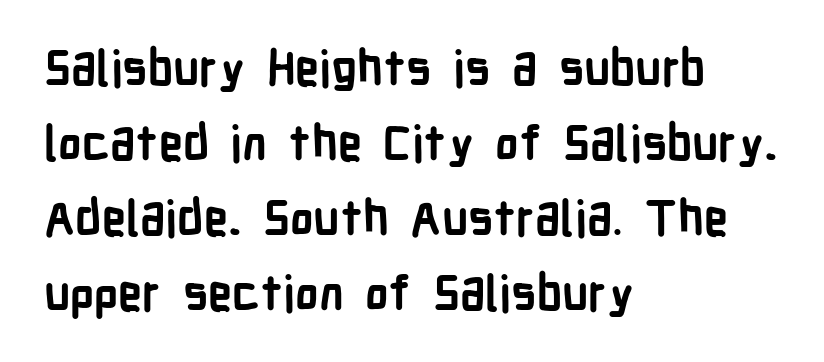
Q: Is the text bold? A: Yes.
Q: Is the text italic (slanted)? A: No, it is upright.
Q: Is the typeface a serif or a sans-serif typeface? A: Sans-serif.
Q: Is the text underlined? A: No.
Q: How is the paragraph aligned? A: Left-aligned.
Q: Is the spacing between letters normal or unusually wide? A: Normal.
Q: Is the spacing between lines tight, normal or loose? A: Normal.
Q: Width (condensed, normal, or wide)? A: Condensed.
Q: Stroke contrast? A: Low.
Q: x-height? A: Medium.
Q: Monospaced? A: No.
